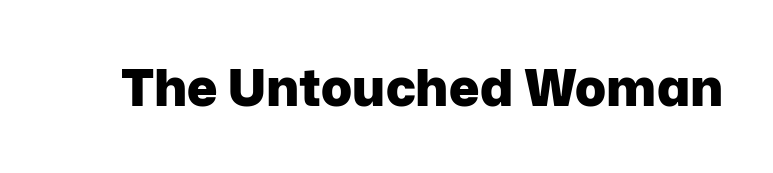
Q: Is the text bold? A: Yes.
Q: Is the text italic (slanted)? A: No, it is upright.
Q: Is the typeface a serif or a sans-serif typeface? A: Sans-serif.
Q: Is the text underlined? A: No.
Q: Is the spacing between letters normal or unusually wide? A: Normal.
Q: Width (condensed, normal, or wide)? A: Normal.
Q: Stroke contrast? A: Low.
Q: x-height? A: Medium.
Q: Monospaced? A: No.
